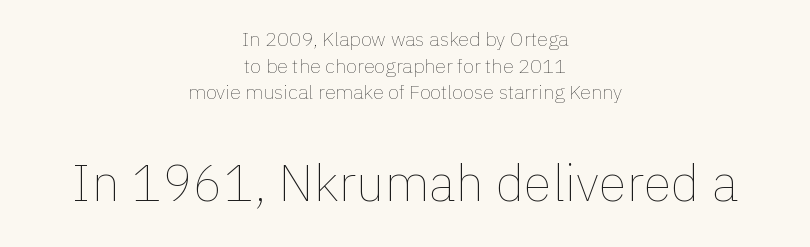
{"italic": "no", "bold": "no", "weight": "thin", "width": "normal", "stroke_contrast": "low", "x_height": "medium", "monospaced": "no", "underline": "no", "align": "center", "line_spacing": "normal", "line_spacing_ratio": 1.33, "letter_spacing": "normal", "letter_spacing_em": 0.0, "larger_block": "second", "size_ratio": 2.55, "glyph_px": 51}
